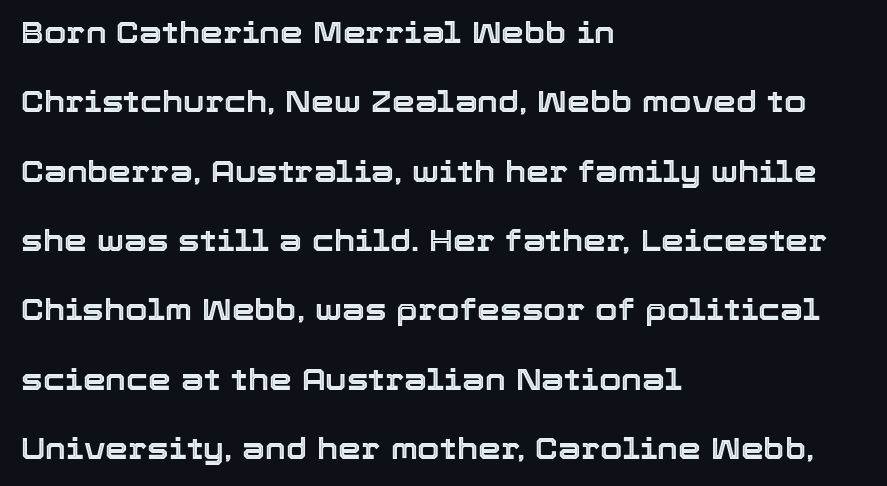
The image shows 29 px text type, upright; set left-aligned, loose line spacing (2.39x), normal letter spacing, not underlined; a medium x-height.
